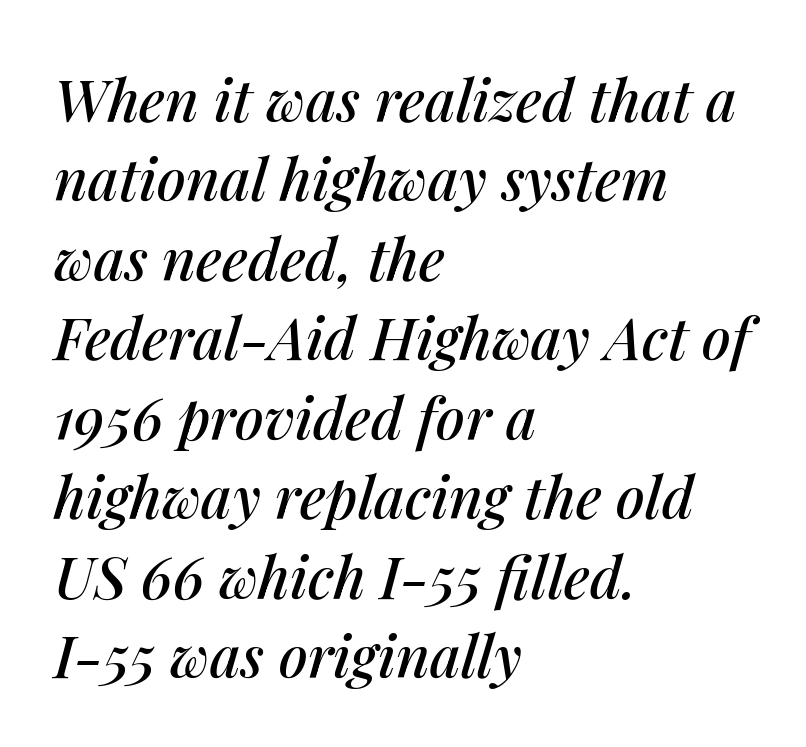
Q: Is the text italic (slanted)? A: Yes, it leans right by about 14 degrees.
Q: Is the text underlined? A: No.
Q: How is the paragraph aligned? A: Left-aligned.
Q: Is the spacing between letters normal or unusually wide? A: Normal.
Q: Is the spacing between lines tight, normal or loose? A: Normal.
Q: Width (condensed, normal, or wide)? A: Normal.
Q: Stroke contrast? A: Medium.
Q: x-height? A: Medium.
Q: Monospaced? A: No.
